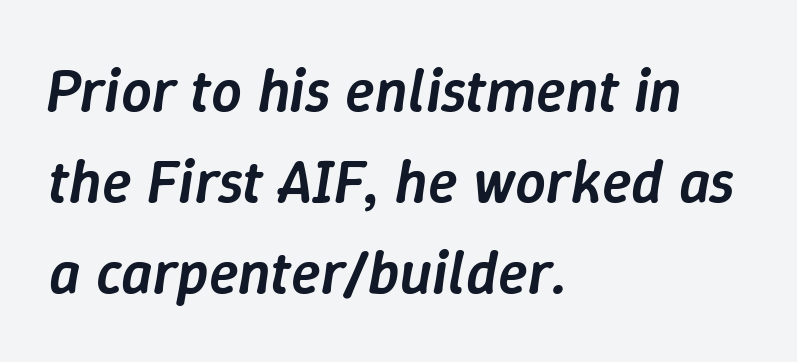
The block of text has a typical density, with ordinary space between rows. Note the varied advance widths — an 'i' is clearly narrower than an 'm'. Descender tails drop into unmarked territory. Observe the lean: these are italic letterforms. Reading down the block, your eye returns to a fixed left position each line. Notice the strokes are somewhat thickened but not fully heavy: this is a semibold.
